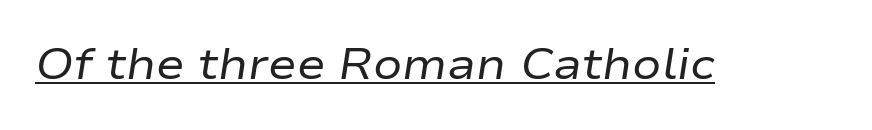
{"italic": "yes", "lean": "right", "slant_degrees": 9, "bold": "no", "weight": "regular", "width": "wide", "stroke_contrast": "low", "x_height": "medium", "monospaced": "no", "underline": "yes", "letter_spacing": "normal", "letter_spacing_em": 0.0, "glyph_px": 43}
